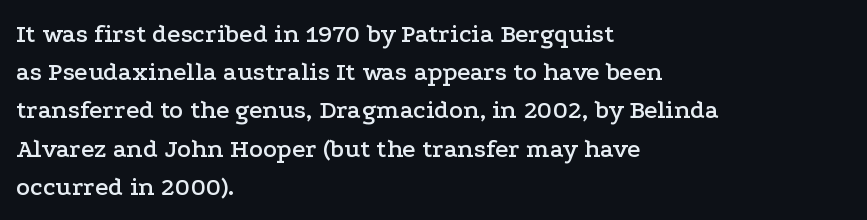
{"italic": "no", "underline": "no", "align": "left", "line_spacing": "normal", "line_spacing_ratio": 1.47, "letter_spacing": "normal", "letter_spacing_em": 0.0, "glyph_px": 26}
